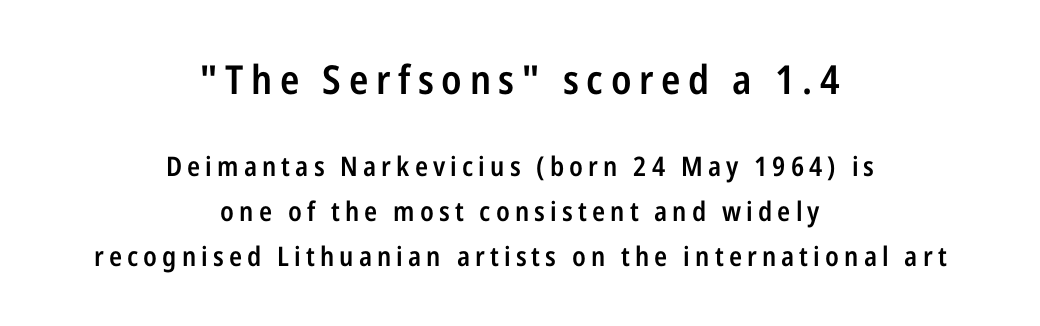
{"serif": "no", "italic": "no", "bold": "semi", "weight": "semibold", "width": "condensed", "stroke_contrast": "low", "x_height": "medium", "monospaced": "no", "underline": "no", "align": "center", "line_spacing": "normal", "line_spacing_ratio": 1.66, "larger_block": "first", "size_ratio": 1.48, "glyph_px": 40}
